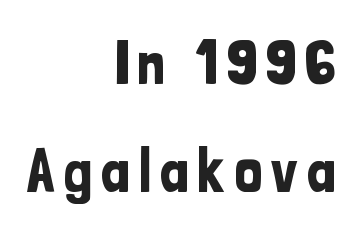
The image shows 63 px condensed sans-serif type, upright; set right-aligned, line spacing 1.72x, not underlined; low stroke contrast and a medium x-height.
